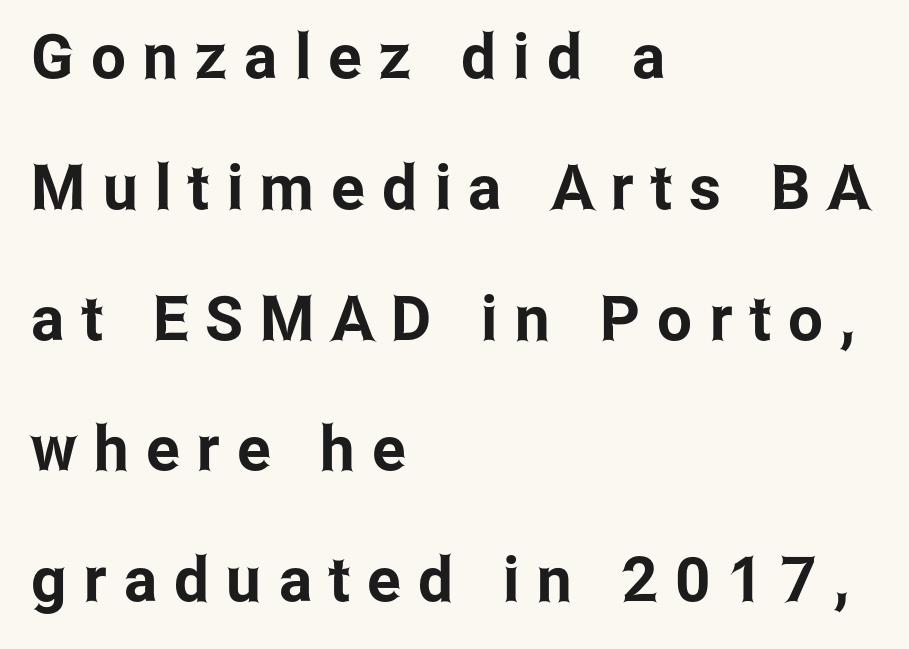
The image shows 62 px condensed sans-serif type, upright; set left-aligned, loose line spacing (2.11x), unusually wide letter spacing (+0.28 em), not underlined; low stroke contrast and a medium x-height.
